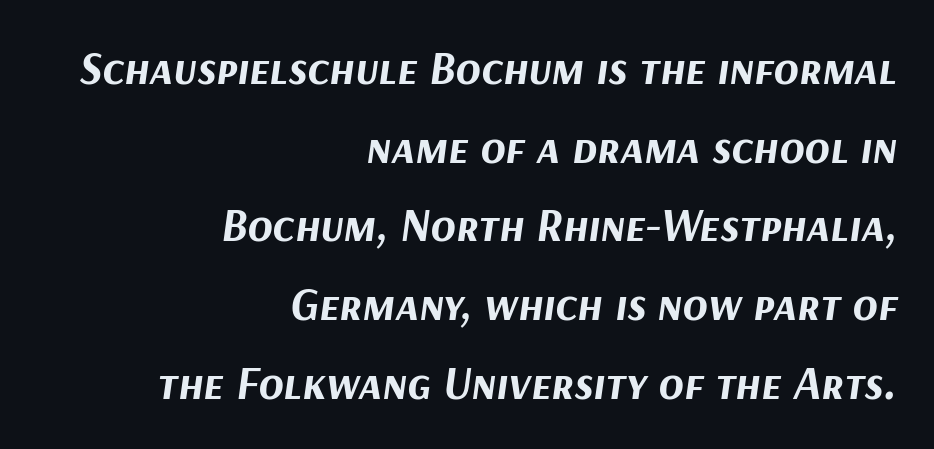
Leftover space on each line is placed entirely before the opening word. The rendering applies a slant to the glyphs. Short note: letters normally spaced. Here the designer chose a conventional face with non-uniform glyph widths.
